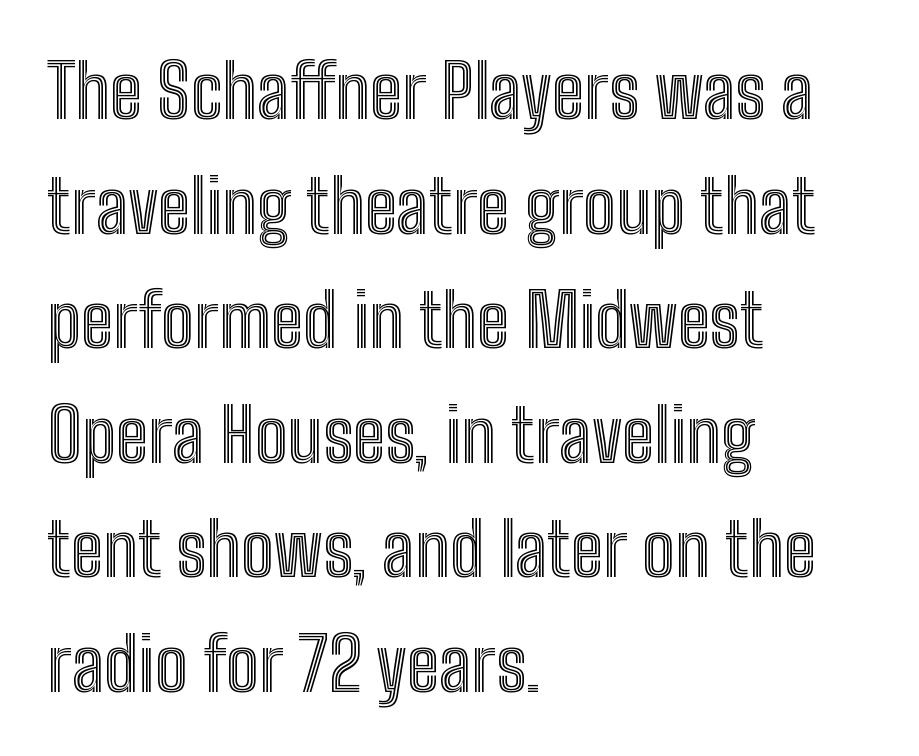
The image shows 73 px condensed type, upright; set left-aligned, normal line spacing (1.57x), normal letter spacing, not underlined; a medium x-height.
